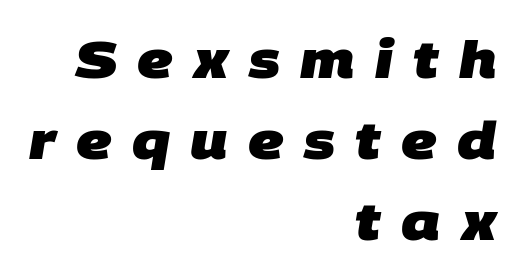
The image shows 52 px heavy sans-serif type; set right-aligned, normal line spacing (1.56x), unusually wide letter spacing (+0.39 em), not underlined; low stroke contrast and a large x-height.
